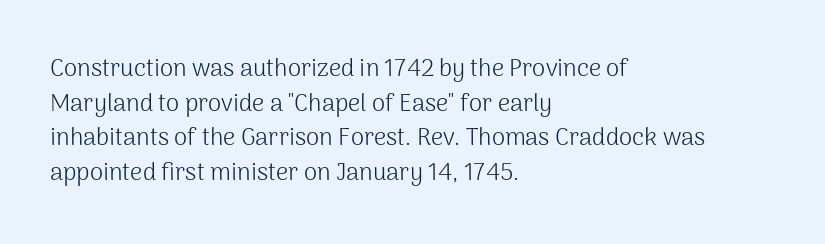
{"italic": "no", "bold": "no", "underline": "no", "align": "left", "line_spacing": "normal", "line_spacing_ratio": 1.44, "letter_spacing": "normal", "letter_spacing_em": 0.0, "glyph_px": 24}
